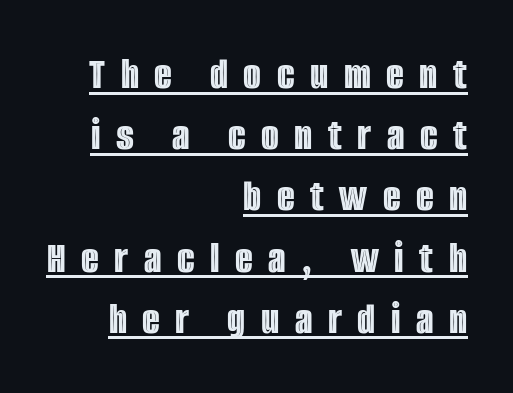
Think of a printed novel: that variable character pitch is what you see here. A typesetter would call this leading conventional body-copy spacing. Short note: letters widely spaced. Compared with undecorated copy, this sample adds a rule below the words. Teacher's note: observe the even right margin — that is flush-right alignment.
